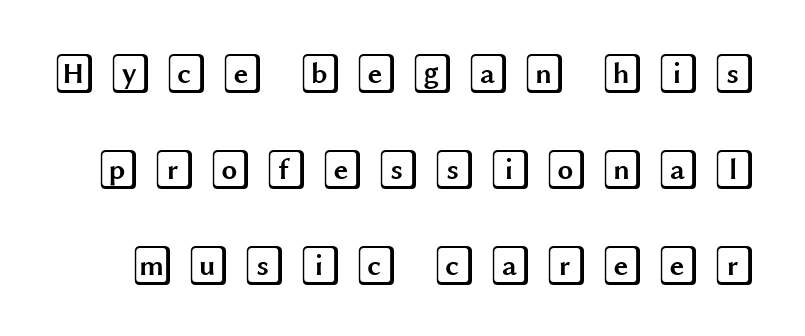
The image shows 40 px wide type, upright; set loose line spacing (2.4x), unusually wide letter spacing (+0.3 em), not underlined; a large x-height.
